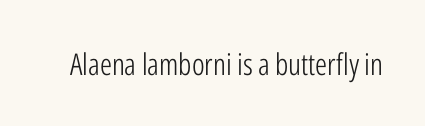
{"serif": "no", "italic": "no", "bold": "no", "weight": "light", "width": "condensed", "stroke_contrast": "low", "x_height": "medium", "monospaced": "no", "underline": "no", "letter_spacing": "normal", "letter_spacing_em": 0.0, "glyph_px": 30}
